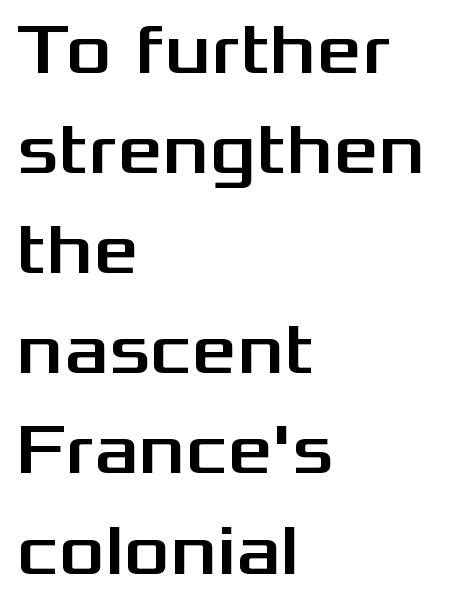
The image shows 71 px wide sans-serif type, upright; set left-aligned, normal line spacing (1.41x), normal letter spacing, not underlined; medium stroke contrast and a medium x-height.
